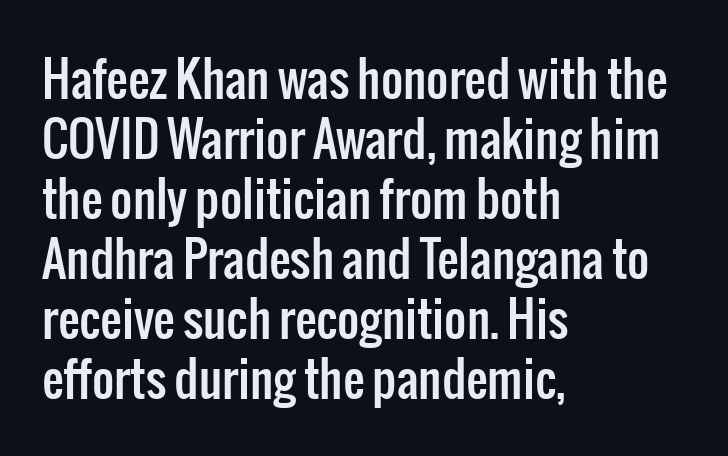
What kind of face is this? One without serifs — a sans. Reading down the column, the eye jumps a familiar distance to each next line. The ragged edge is on the right, which tells us the setting is flush left. When letters stand straight like this, we call the style roman or upright. These lines are rendered in a variable-pitch font. Descender tails drop into unmarked territory.
